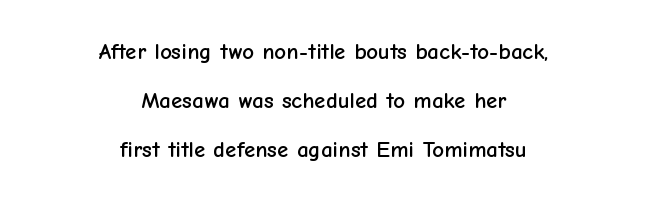
Q: Is the text italic (slanted)? A: No, it is upright.
Q: Is the text underlined? A: No.
Q: How is the paragraph aligned? A: Centered.
Q: Is the spacing between letters normal or unusually wide? A: Normal.
Q: Is the spacing between lines tight, normal or loose? A: Loose.
